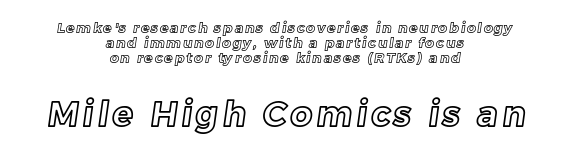
{"width": "normal", "x_height": "medium", "monospaced": "no", "underline": "no", "align": "center", "line_spacing": "tight", "line_spacing_ratio": 1.08, "larger_block": "second", "size_ratio": 2.43, "glyph_px": 34}
